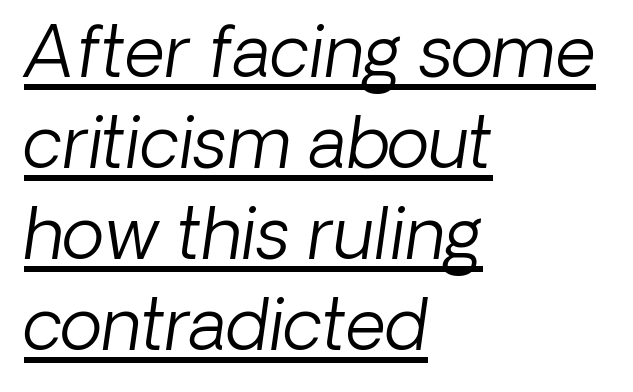
The image shows 70 px light sans-serif type; set left-aligned, normal line spacing (1.3x), normal letter spacing, underlined; low stroke contrast and a medium x-height.
